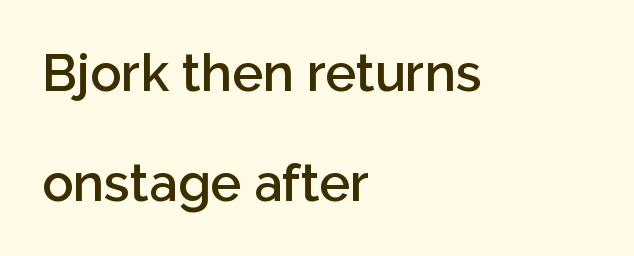
Classification — sans serif. Here the designer chose a conventional face with non-uniform glyph widths. Default kerning and tracking; the words read as compact shapes. In terms of leading, this rendering errs on the spacious side. The setting favours the left margin, as ordinary paragraphs usually do.
